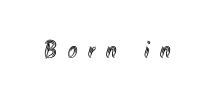
Beneath every word, the page is bare. This rendering widens character spacing well past its baseline value.
